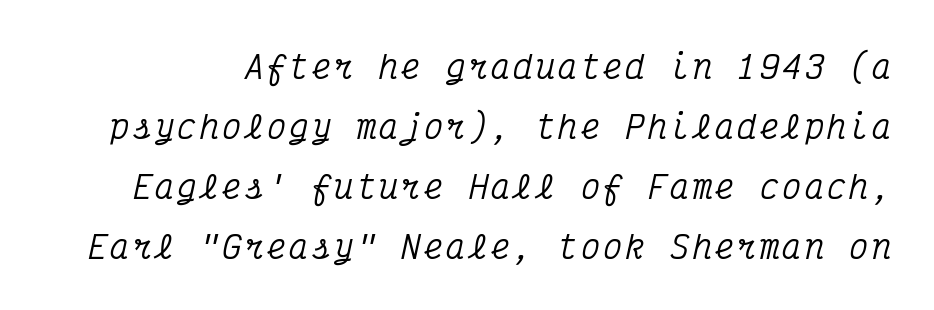
The image shows 32 px condensed serif type, italic (leaning right), monospaced; set line spacing 1.87x, not underlined; medium stroke contrast and a medium x-height.
